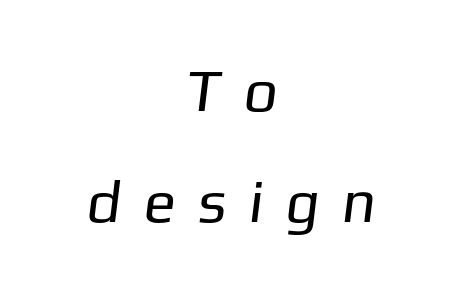
{"serif": "no", "bold": "no", "weight": "regular", "width": "normal", "stroke_contrast": "low", "x_height": "medium", "monospaced": "no", "underline": "no", "align": "center", "line_spacing_ratio": 1.85, "letter_spacing": "wide", "letter_spacing_em": 0.37, "glyph_px": 60}
